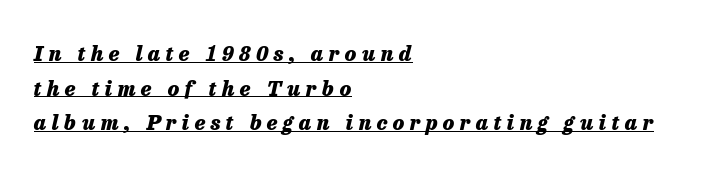
{"italic": "yes", "lean": "right", "slant_degrees": 13, "bold": "yes", "underline": "yes", "align": "left", "line_spacing": "normal", "line_spacing_ratio": 1.65, "letter_spacing": "wide", "letter_spacing_em": 0.26, "glyph_px": 21}
